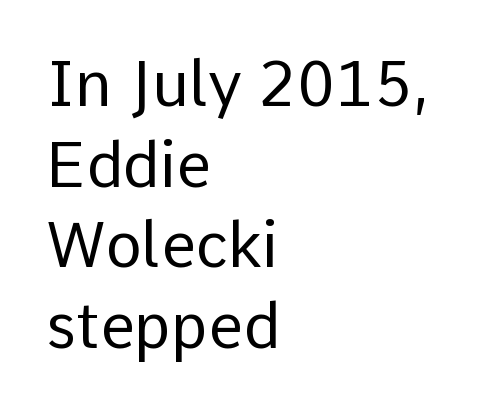
Q: Is the text bold? A: No.
Q: Is the text italic (slanted)? A: No, it is upright.
Q: Is the typeface a serif or a sans-serif typeface? A: Sans-serif.
Q: Is the text underlined? A: No.
Q: How is the paragraph aligned? A: Left-aligned.
Q: Is the spacing between letters normal or unusually wide? A: Normal.
Q: Is the spacing between lines tight, normal or loose? A: Normal.
Q: Width (condensed, normal, or wide)? A: Normal.
Q: Stroke contrast? A: Low.
Q: x-height? A: Medium.
Q: Monospaced? A: No.
